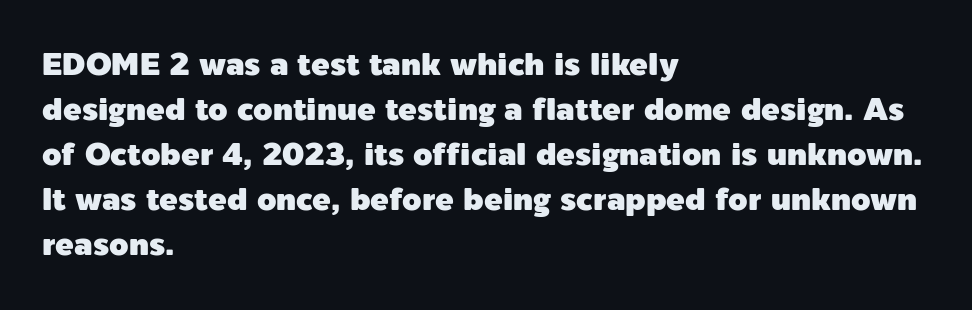
Upright lettering throughout. Leading matches the norm, producing a regular column. Serifs: no, the terminals of the letterforms are clean. A classic flush-left, rag-right setting is used for this passage. Characters follow at the spacing the type designer built in.
